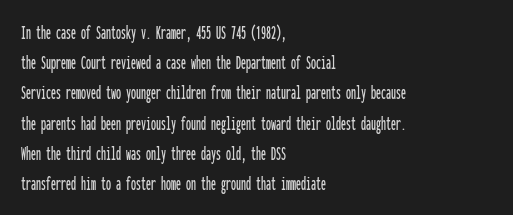
Words float on clear page, feet unadorned. Quick note: not italic, upright. Is there much room between lines? A standard amount, neither cramped nor airy. This sample is left-justified, so line endings fall wherever the words run out. Between one letter and the next there's only the usual sliver of space.
